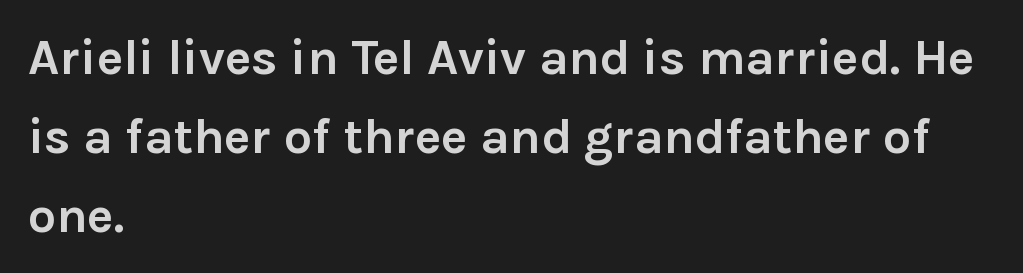
Q: Is the text bold? A: Yes.
Q: Is the text italic (slanted)? A: No, it is upright.
Q: Is the typeface a serif or a sans-serif typeface? A: Sans-serif.
Q: Is the text underlined? A: No.
Q: How is the paragraph aligned? A: Left-aligned.
Q: Is the spacing between letters normal or unusually wide? A: Normal.
Q: Is the spacing between lines tight, normal or loose? A: Normal.
Q: Width (condensed, normal, or wide)? A: Normal.
Q: Stroke contrast? A: Low.
Q: x-height? A: Medium.
Q: Monospaced? A: No.
